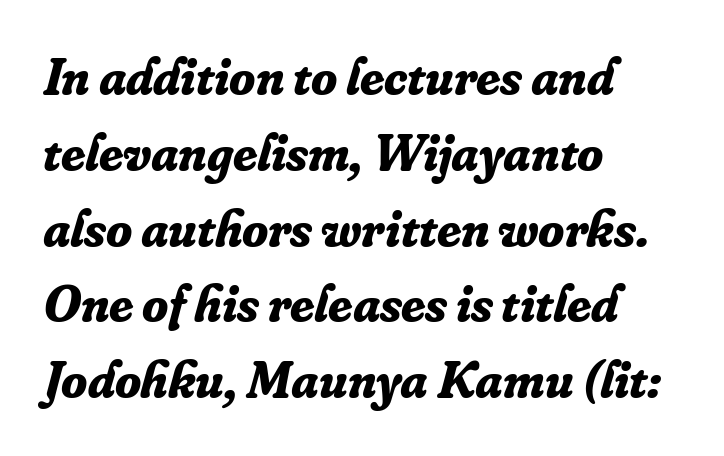
The image shows 53 px bold serif type, italic (leaning right); set left-aligned, normal line spacing (1.43x), normal letter spacing, not underlined; low stroke contrast and a small x-height.
